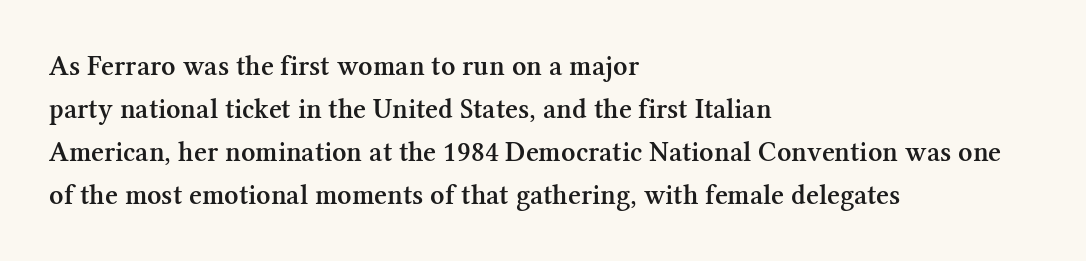
The image shows 28 px semibold serif type, upright; set left-aligned, normal line spacing (1.54x), normal letter spacing, not underlined; medium stroke contrast and a medium x-height.
